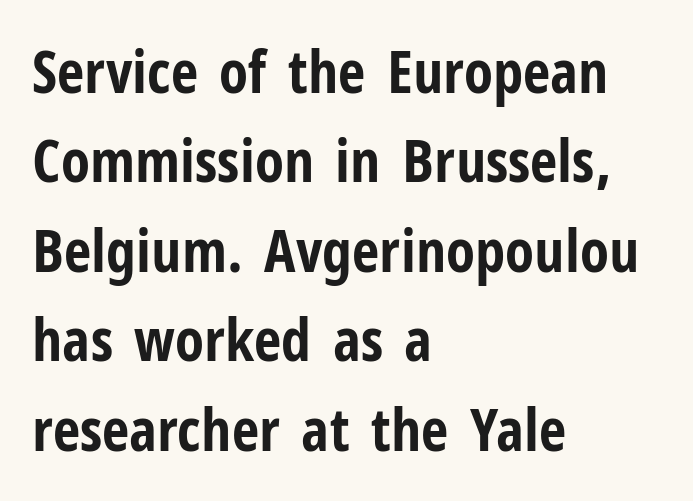
{"serif": "no", "italic": "no", "bold": "yes", "weight": "bold", "width": "condensed", "stroke_contrast": "low", "x_height": "medium", "monospaced": "no", "underline": "no", "align": "left", "line_spacing": "normal", "line_spacing_ratio": 1.49, "letter_spacing": "normal", "letter_spacing_em": 0.0, "glyph_px": 60}
